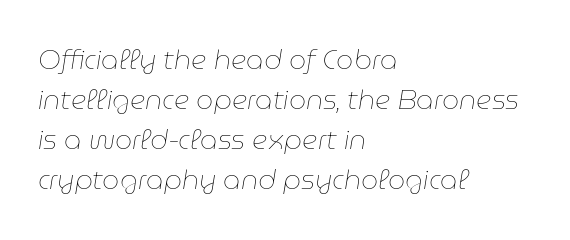
{"italic": "yes", "lean": "right", "slant_degrees": 9, "bold": "no", "underline": "no", "align": "left", "line_spacing": "normal", "line_spacing_ratio": 1.48, "letter_spacing": "normal", "letter_spacing_em": 0.0, "glyph_px": 27}
